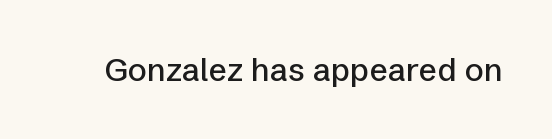
The image shows 32 px sans-serif type, upright; set normal letter spacing, not underlined; low stroke contrast and a medium x-height.
